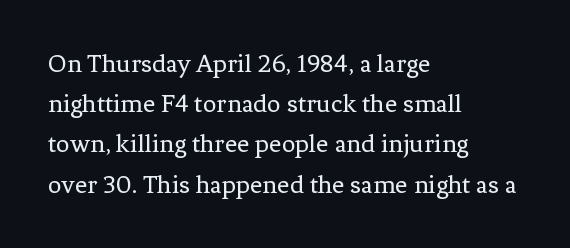
{"italic": "no", "bold": "no", "underline": "no", "align": "left", "line_spacing": "normal", "line_spacing_ratio": 1.49, "letter_spacing": "normal", "letter_spacing_em": 0.0, "glyph_px": 27}
